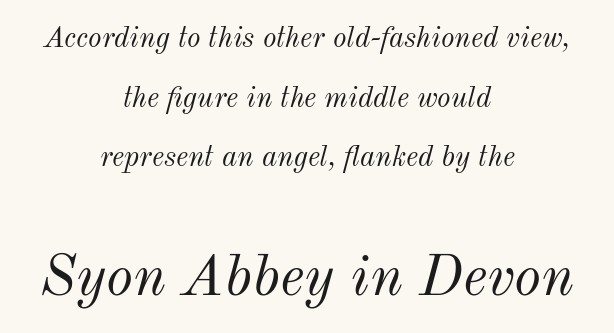
The image shows 58 px light type, italic (leaning right); set centered, loose line spacing (2.06x), normal letter spacing, not underlined; the second (bottom) block is 2.0x larger; medium stroke contrast and a small x-height.
